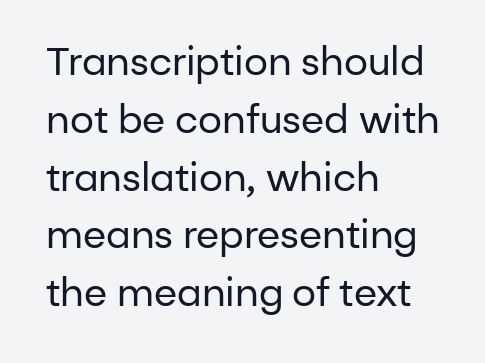
Q: Is the text bold? A: No.
Q: Is the text italic (slanted)? A: No, it is upright.
Q: Is the typeface a serif or a sans-serif typeface? A: Sans-serif.
Q: Is the text underlined? A: No.
Q: How is the paragraph aligned? A: Left-aligned.
Q: Is the spacing between letters normal or unusually wide? A: Normal.
Q: Is the spacing between lines tight, normal or loose? A: Normal.
Q: Width (condensed, normal, or wide)? A: Normal.
Q: Stroke contrast? A: Low.
Q: x-height? A: Medium.
Q: Monospaced? A: No.
